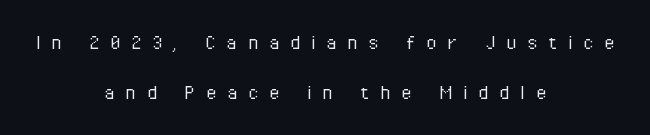
{"italic": "no", "bold": "no", "underline": "no", "align": "center", "line_spacing": "loose", "line_spacing_ratio": 2.19, "letter_spacing": "wide", "letter_spacing_em": 0.48, "glyph_px": 23}
